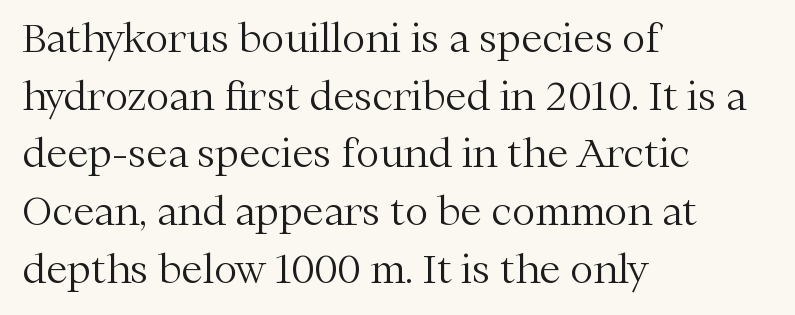
Q: Is the text bold? A: No.
Q: Is the text italic (slanted)? A: No, it is upright.
Q: Is the typeface a serif or a sans-serif typeface? A: Serif.
Q: Is the text underlined? A: No.
Q: How is the paragraph aligned? A: Left-aligned.
Q: Is the spacing between letters normal or unusually wide? A: Normal.
Q: Is the spacing between lines tight, normal or loose? A: Normal.
Q: Width (condensed, normal, or wide)? A: Normal.
Q: Stroke contrast? A: Medium.
Q: x-height? A: Medium.
Q: Monospaced? A: No.
